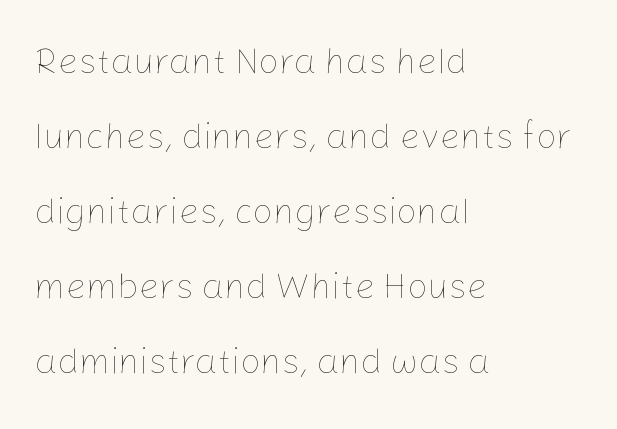
Q: Is the text bold? A: No.
Q: Is the text italic (slanted)? A: No, it is upright.
Q: Is the text underlined? A: No.
Q: How is the paragraph aligned? A: Left-aligned.
Q: Is the spacing between letters normal or unusually wide? A: Normal.
Q: Is the spacing between lines tight, normal or loose? A: Loose.
Q: Width (condensed, normal, or wide)? A: Normal.
Q: Stroke contrast? A: Low.
Q: x-height? A: Medium.
Q: Monospaced? A: No.
